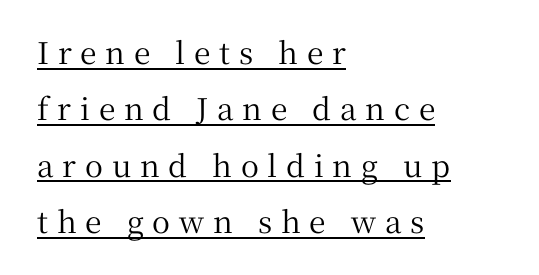
Q: Is the text italic (slanted)? A: No, it is upright.
Q: Is the typeface a serif or a sans-serif typeface? A: Serif.
Q: Is the text underlined? A: Yes.
Q: How is the paragraph aligned? A: Left-aligned.
Q: Is the spacing between letters normal or unusually wide? A: Unusually wide.
Q: Width (condensed, normal, or wide)? A: Normal.
Q: Stroke contrast? A: Medium.
Q: x-height? A: Medium.
Q: Monospaced? A: No.
